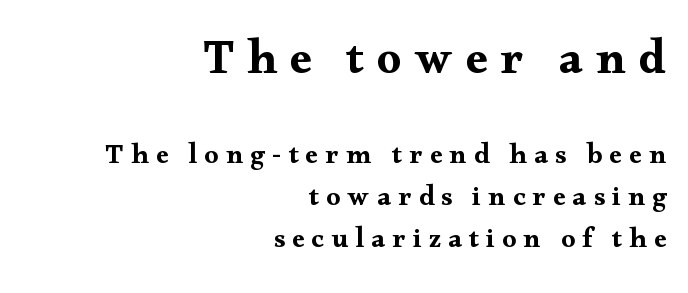
Q: Is the text italic (slanted)? A: No, it is upright.
Q: Is the typeface a serif or a sans-serif typeface? A: Serif.
Q: Is the text underlined? A: No.
Q: How is the paragraph aligned? A: Right-aligned.
Q: Is the spacing between letters normal or unusually wide? A: Unusually wide.
Q: Is the spacing between lines tight, normal or loose? A: Normal.
Q: Which block of text is set in a larger size, the first (top) or the second (bottom)? A: The first (top) one.
Q: Width (condensed, normal, or wide)? A: Wide.
Q: Stroke contrast? A: Medium.
Q: x-height? A: Small.
Q: Monospaced? A: No.
